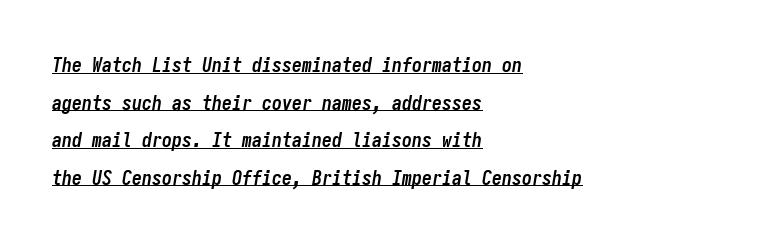
The image shows 20 px bold type, italic (leaning right); set left-aligned, line spacing 1.88x, normal letter spacing, underlined.
